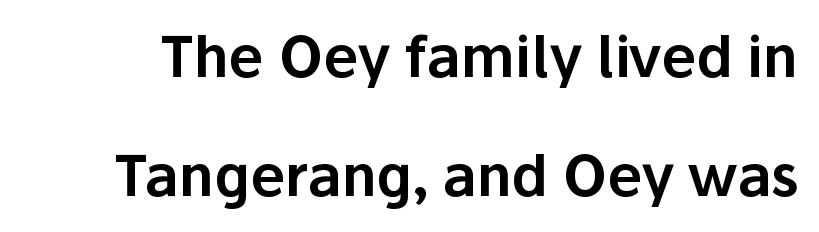
Q: Is the text italic (slanted)? A: No, it is upright.
Q: Is the typeface a serif or a sans-serif typeface? A: Sans-serif.
Q: Is the text underlined? A: No.
Q: Is the spacing between letters normal or unusually wide? A: Normal.
Q: Is the spacing between lines tight, normal or loose? A: Loose.
Q: Width (condensed, normal, or wide)? A: Normal.
Q: Stroke contrast? A: Low.
Q: x-height? A: Medium.
Q: Monospaced? A: No.
